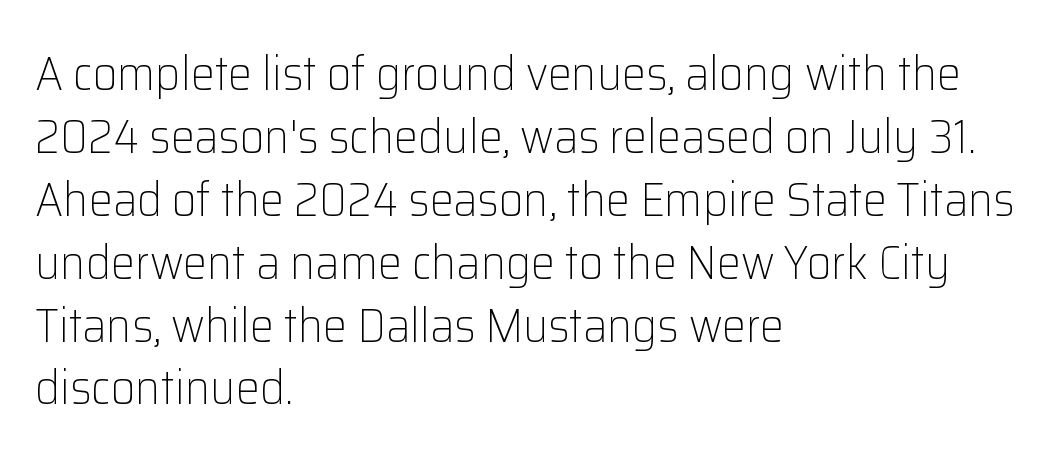
The image shows 48 px light sans-serif type, upright; set left-aligned, normal line spacing (1.31x), normal letter spacing, not underlined; low stroke contrast and a medium x-height.
